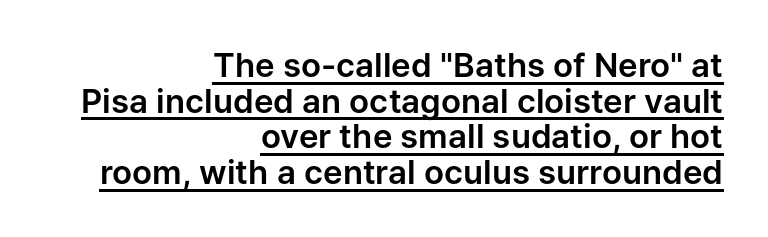
Q: Is the text italic (slanted)? A: No, it is upright.
Q: Is the typeface a serif or a sans-serif typeface? A: Sans-serif.
Q: Is the text underlined? A: Yes.
Q: How is the paragraph aligned? A: Right-aligned.
Q: Is the spacing between letters normal or unusually wide? A: Normal.
Q: Is the spacing between lines tight, normal or loose? A: Tight.
Q: Width (condensed, normal, or wide)? A: Normal.
Q: Stroke contrast? A: Low.
Q: x-height? A: Medium.
Q: Monospaced? A: No.
